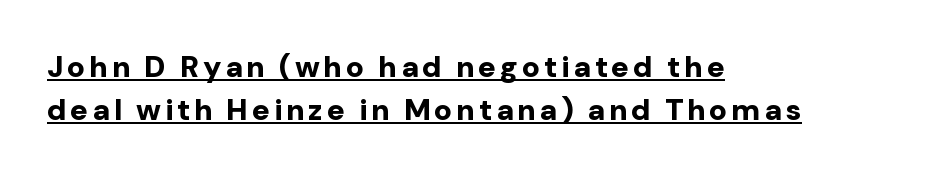
The image shows 30 px bold sans-serif type, upright; set left-aligned, normal line spacing (1.44x), underlined; low stroke contrast and a medium x-height.
